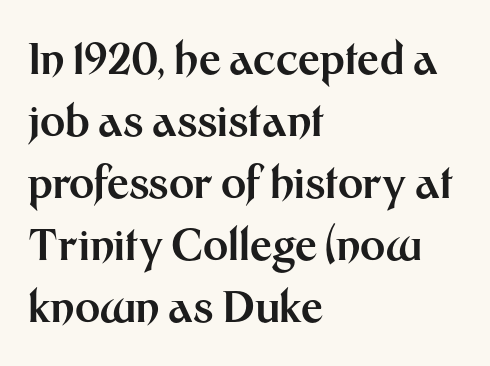
The image shows 43 px bold sans-serif type, upright; set left-aligned, normal line spacing (1.44x), normal letter spacing, not underlined; medium stroke contrast and a medium x-height.
